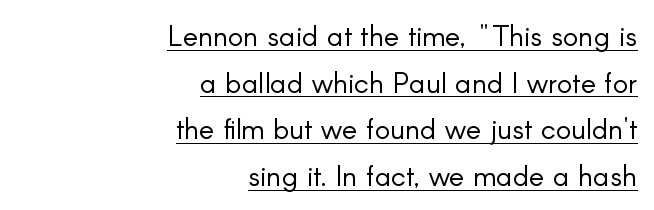
{"serif": "no", "italic": "no", "bold": "no", "weight": "light", "width": "normal", "stroke_contrast": "low", "x_height": "small", "monospaced": "no", "underline": "yes", "align": "right", "line_spacing": "normal", "line_spacing_ratio": 1.61, "letter_spacing": "normal", "letter_spacing_em": 0.0, "glyph_px": 29}
